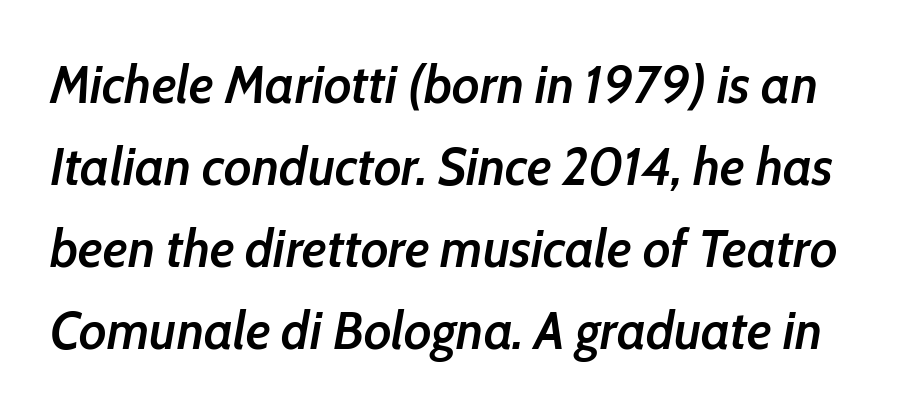
{"italic": "yes", "lean": "right", "slant_degrees": 10, "bold": "semi", "weight": "semibold", "width": "condensed", "stroke_contrast": "low", "x_height": "medium", "monospaced": "no", "underline": "no", "line_spacing": "normal", "line_spacing_ratio": 1.52, "letter_spacing": "normal", "letter_spacing_em": 0.0, "glyph_px": 54}
